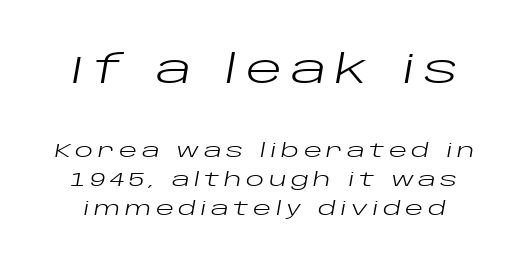
{"italic": "yes", "lean": "right", "slant_degrees": 10, "bold": "no", "weight": "regular", "width": "wide", "stroke_contrast": "low", "x_height": "large", "monospaced": "no", "underline": "no", "line_spacing": "normal", "line_spacing_ratio": 1.53, "letter_spacing": "wide", "letter_spacing_em": 0.23, "larger_block": "first", "size_ratio": 2.0, "glyph_px": 38}
